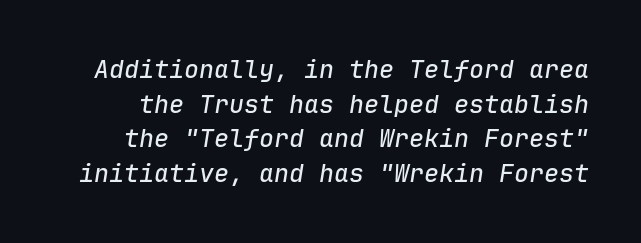
Descenders are the only things crossing below the line. Normally led — the rows are evenly, conventionally spaced. A typesetter would mark this as italic. No extra tracking has been applied to these lines.
